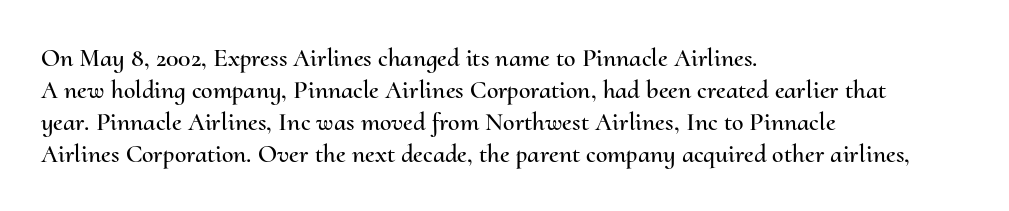
{"italic": "no", "underline": "no", "align": "left", "line_spacing_ratio": 1.23, "letter_spacing": "normal", "letter_spacing_em": 0.0, "glyph_px": 26}
